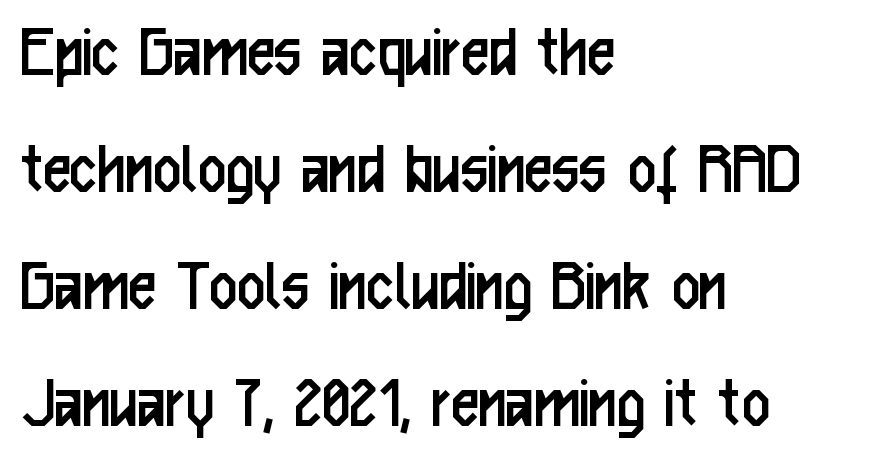
The image shows 77 px regular-weight, condensed sans-serif type, upright; set left-aligned, normal line spacing (1.52x), normal letter spacing, not underlined; low stroke contrast and a medium x-height.
